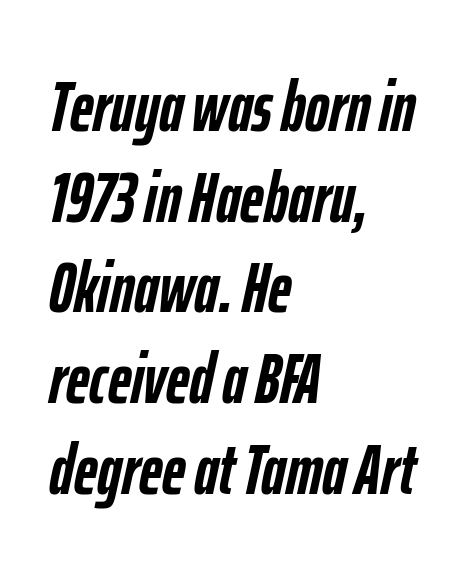
Q: Is the text bold? A: Yes.
Q: Is the text italic (slanted)? A: Yes, it leans right by about 12 degrees.
Q: Is the text underlined? A: No.
Q: How is the paragraph aligned? A: Left-aligned.
Q: Is the spacing between letters normal or unusually wide? A: Normal.
Q: Is the spacing between lines tight, normal or loose? A: Normal.
Q: Width (condensed, normal, or wide)? A: Condensed.
Q: Stroke contrast? A: Low.
Q: x-height? A: Medium.
Q: Monospaced? A: No.
